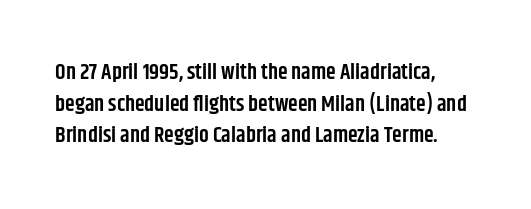
The image shows 22 px text type, upright; set normal line spacing (1.44x), normal letter spacing, not underlined.
